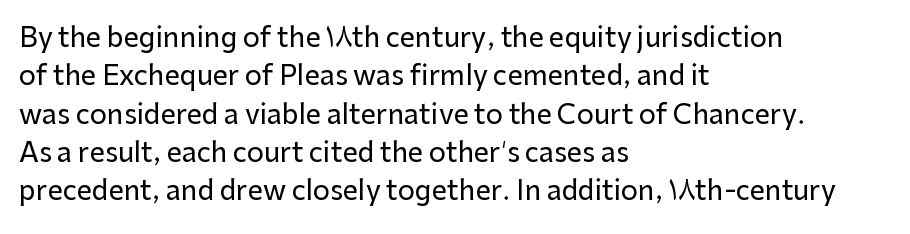
Compared with typical paragraphs, the rows here are spaced about the same. Posture: straight, roman, zero tilt. Inter-character spacing is left at the font's built-in metrics. The space beneath each line is pristine and unruled. The compositor pushed each line to the left boundary.
